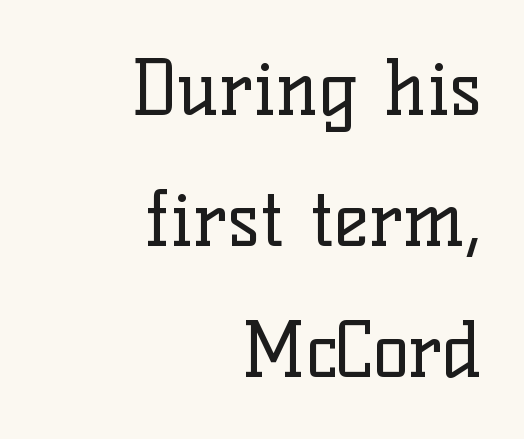
The image shows 75 px regular-weight serif type, upright; set right-aligned, line spacing 1.75x, normal letter spacing, not underlined; low stroke contrast and a medium x-height.
